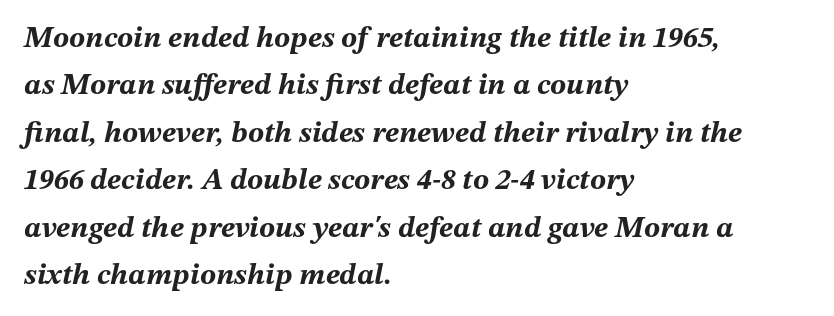
The zone under the glyphs is completely vacant. Inter-character spacing is left at the font's built-in metrics. Notice how descenders clear the ascenders below comfortably — that's standard leading. Varying glyph widths throughout — classic text-font behaviour. Teacher's note: observe the even left margin — that is flush-left alignment. A typesetter would mark this as italic.
